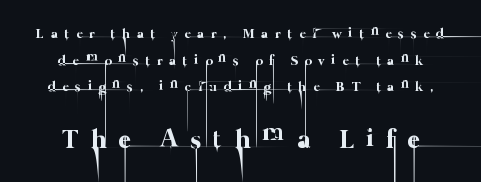
The image shows 26 px text type; set loose line spacing (1.9x), unusually wide letter spacing (+0.48 em), not underlined; the second (bottom) block is 1.86x larger.
